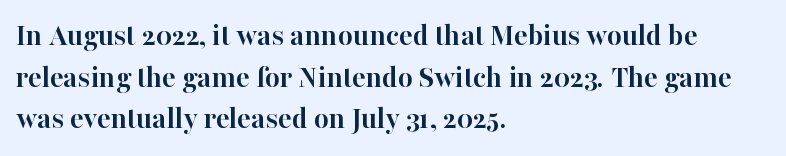
The image shows 32 px semibold serif type, upright; set left-aligned, normal line spacing (1.3x), normal letter spacing, not underlined; high stroke contrast and a medium x-height.
